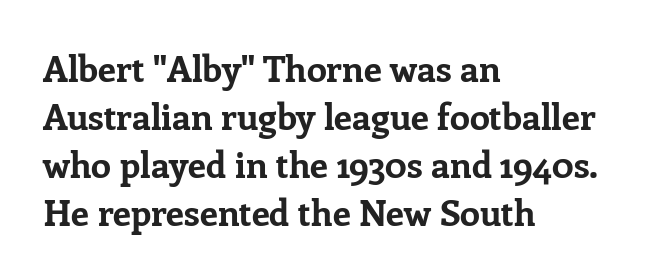
Is this a fixed-width face? No — the glyphs have proportional, varying widths. These lines were composed using upright roman letters. Honestly, the letter spacing is just normal — you wouldn't notice it. Font category for this specimen: serif.
